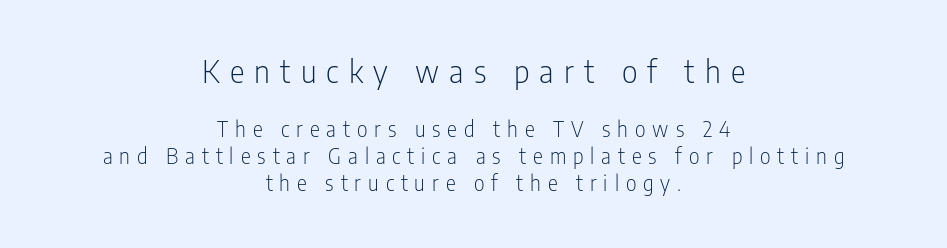
Q: Is the text bold? A: No.
Q: Is the text italic (slanted)? A: No, it is upright.
Q: Is the typeface a serif or a sans-serif typeface? A: Sans-serif.
Q: Is the text underlined? A: No.
Q: How is the paragraph aligned? A: Centered.
Q: Is the spacing between letters normal or unusually wide? A: Unusually wide.
Q: Is the spacing between lines tight, normal or loose? A: Normal.
Q: Which block of text is set in a larger size, the first (top) or the second (bottom)? A: The first (top) one.
Q: Width (condensed, normal, or wide)? A: Condensed.
Q: Stroke contrast? A: Low.
Q: x-height? A: Medium.
Q: Monospaced? A: No.
